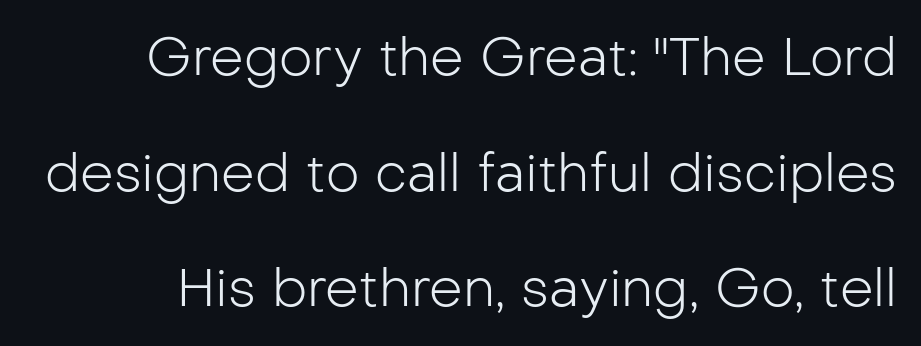
No extra tracking has been applied to these lines. The zone under the glyphs is completely vacant. These lines are rendered in a variable-pitch font. Airy leading. Stroke mass is kept to a normal reading level or below.
